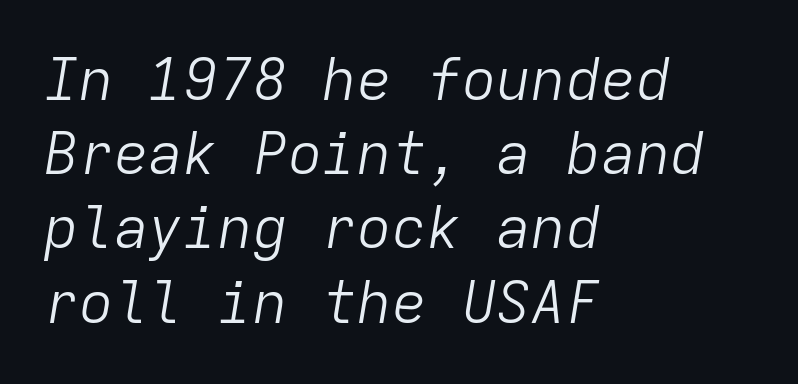
The lettering tilts uniformly, giving the passage an italic look. The words here are not underlined. Normally led — the rows are evenly, conventionally spaced. A typesetter would call this zero additional tracking. No letter is thick-stroked: the sample isn't bold. Here the designer chose a console-style face with uniform glyph widths.
